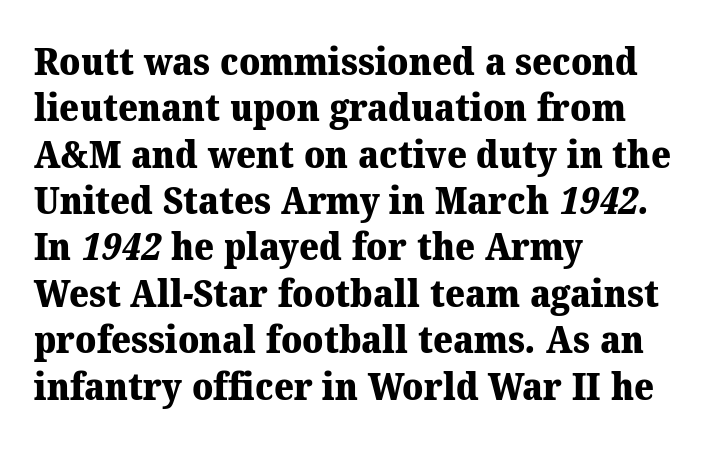
{"serif": "yes", "bold": "yes", "weight": "heavy", "width": "normal", "stroke_contrast": "medium", "x_height": "medium", "monospaced": "no", "underline": "no", "align": "left", "line_spacing_ratio": 1.22, "letter_spacing": "normal", "letter_spacing_em": 0.0, "glyph_px": 38}
